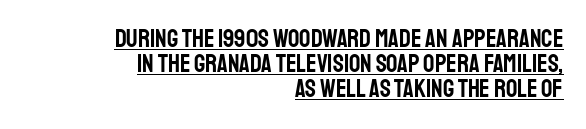
Posture: straight, roman, zero tilt. These lines stack with their right ends in a neat column. Students, note that the glyphs here touch the page at normal intervals. What's the leading like? Squeezed, with rows nearly overlapping. Somebody hit Ctrl+U on this one — the words are underlined.
